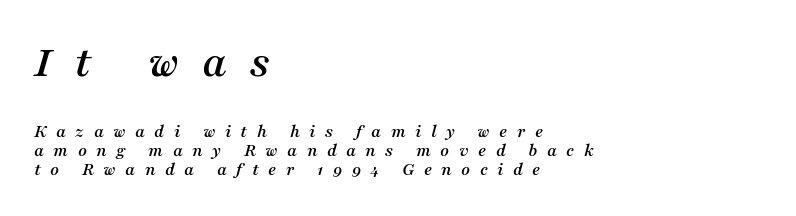
The paragraph has a hard left edge and a soft right edge. The whole block is typeset with a tilt. Varying glyph widths throughout — classic text-font behaviour. Stroke terminals: seriffed. The tracking jumps out immediately: characters are airy and widely separated. Descenders are the only things crossing below the line.
